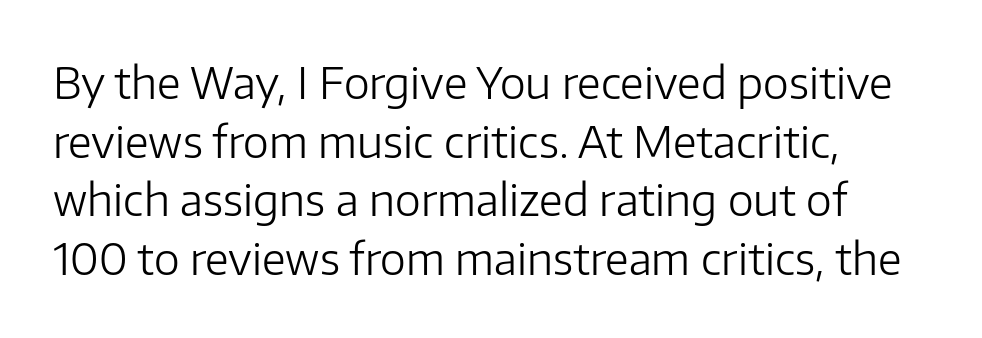
{"serif": "no", "italic": "no", "bold": "no", "weight": "light", "width": "normal", "stroke_contrast": "low", "x_height": "medium", "monospaced": "no", "underline": "no", "align": "left", "line_spacing": "normal", "line_spacing_ratio": 1.33, "letter_spacing": "normal", "letter_spacing_em": 0.0, "glyph_px": 44}
